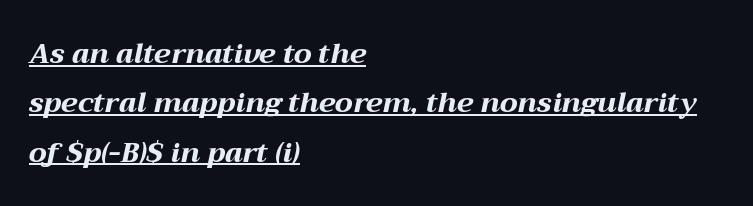
The image shows 28 px bold, wide type, italic (leaning right); set left-aligned, line spacing 1.76x, normal letter spacing, underlined; medium stroke contrast and a medium x-height.
